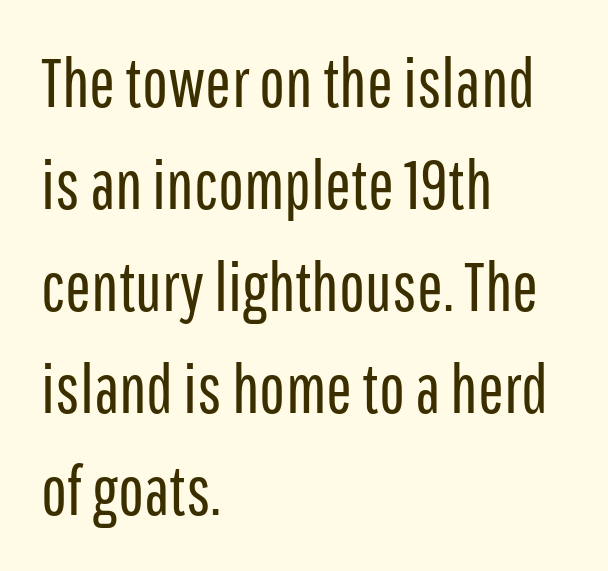
{"serif": "no", "italic": "no", "bold": "no", "weight": "regular", "width": "condensed", "stroke_contrast": "low", "x_height": "medium", "monospaced": "no", "underline": "no", "align": "left", "line_spacing": "normal", "line_spacing_ratio": 1.48, "letter_spacing": "normal", "letter_spacing_em": 0.0, "glyph_px": 69}
